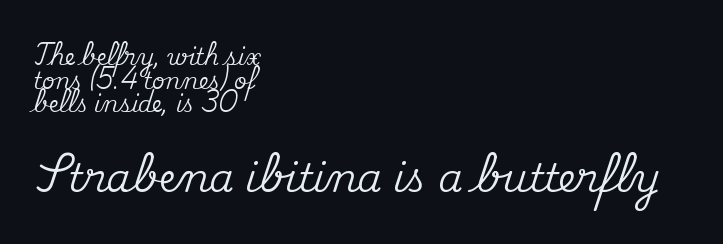
The image shows 39 px serif type; set left-aligned, tight line spacing (1.07x), normal letter spacing, not underlined; the second (bottom) block is 1.77x larger; medium stroke contrast and a small x-height.
